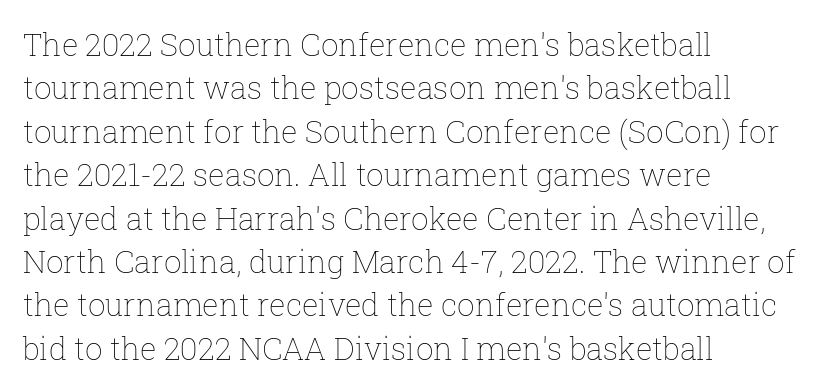
A bare baseline throughout the passage. These lines were composed using upright roman letters. A typesetter would call this zero additional tracking. Proportional: the letters do not fall into vertical columns. This reads as an unemphasized weight, regular at the heaviest. Layout note: lines flush left.
